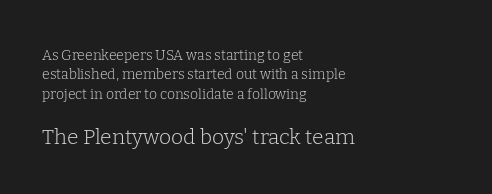
Line beginnings align vertically; line endings do not. Vertical stems look standard width or narrower in stroke. The designer left line spacing at the default. Standard letterfit; no display-style spreading of the glyphs. Check the space under the baseline: it is left empty. Does the bottom block carry the larger type? Yes, it does.
